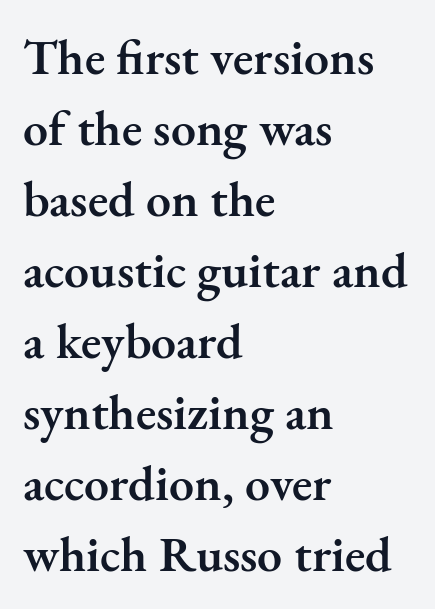
The image shows 50 px semibold serif type, upright; set left-aligned, normal line spacing (1.42x), normal letter spacing, not underlined; medium stroke contrast and a small x-height.
